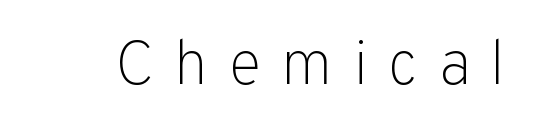
The image shows 63 px light sans-serif type, upright; set unusually wide letter spacing (+0.31 em), not underlined; low stroke contrast and a medium x-height.
